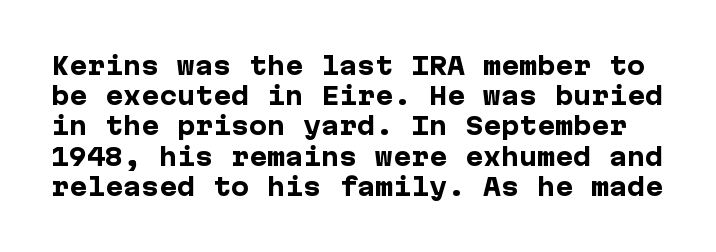
{"italic": "no", "bold": "yes", "underline": "no", "line_spacing": "normal", "line_spacing_ratio": 1.26, "letter_spacing": "normal", "letter_spacing_em": 0.0, "glyph_px": 24}
